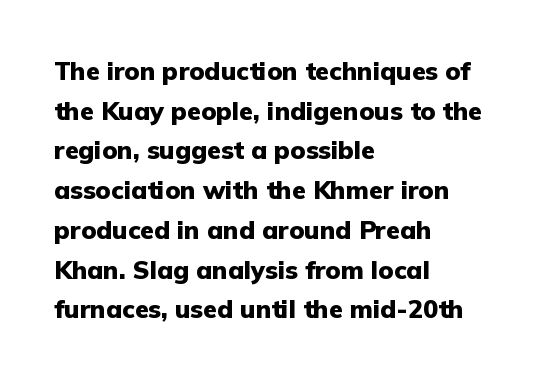
The words here are not underlined. Glyph-to-glyph distance matches everyday printed text. The rows are spaced the way most documents space them. The lettering holds an erect, upright posture throughout. Heavy-handed strokes throughout: this text is bold. Which margin do the lines hug? The left one — the right edge is uneven.
